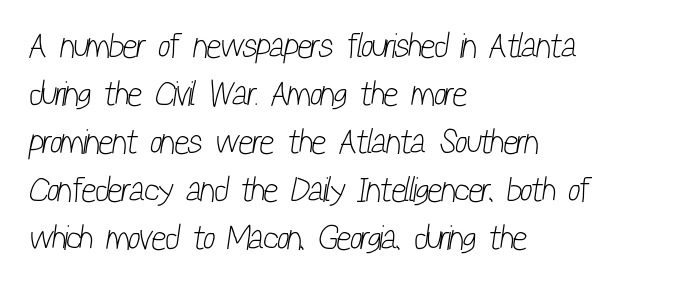
{"serif": "no", "bold": "no", "weight": "light", "width": "condensed", "stroke_contrast": "low", "x_height": "medium", "monospaced": "no", "underline": "no", "align": "left", "line_spacing": "normal", "line_spacing_ratio": 1.37, "letter_spacing": "normal", "letter_spacing_em": 0.0, "glyph_px": 35}
